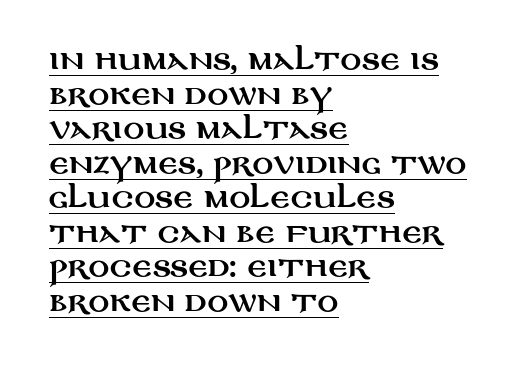
{"italic": "no", "underline": "yes", "align": "left", "line_spacing": "normal", "line_spacing_ratio": 1.33, "letter_spacing": "normal", "letter_spacing_em": 0.0, "glyph_px": 26}
